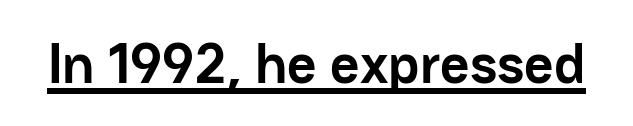
The image shows 57 px semibold sans-serif type, upright; set normal letter spacing, underlined; low stroke contrast and a medium x-height.
